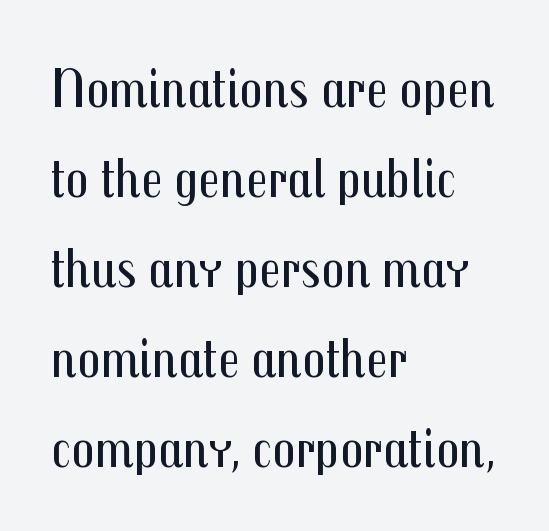
The lettering stays uniformly vertical, giving the passage a roman look. Note the varied advance widths — an 'i' is clearly narrower than an 'm'. The strokes are not fattened; the text isn't bold. Serifs: no, the terminals of the letterforms are clean. A typesetter would call this leading conventional body-copy spacing.
